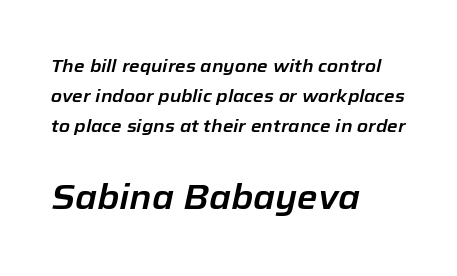
Q: Is the text italic (slanted)? A: Yes, it leans right by about 12 degrees.
Q: Is the text underlined? A: No.
Q: How is the paragraph aligned? A: Left-aligned.
Q: Is the spacing between letters normal or unusually wide? A: Normal.
Q: Is the spacing between lines tight, normal or loose? A: Normal.
Q: Which block of text is set in a larger size, the first (top) or the second (bottom)? A: The second (bottom) one.
Q: Width (condensed, normal, or wide)? A: Normal.
Q: Stroke contrast? A: Low.
Q: x-height? A: Medium.
Q: Monospaced? A: No.
